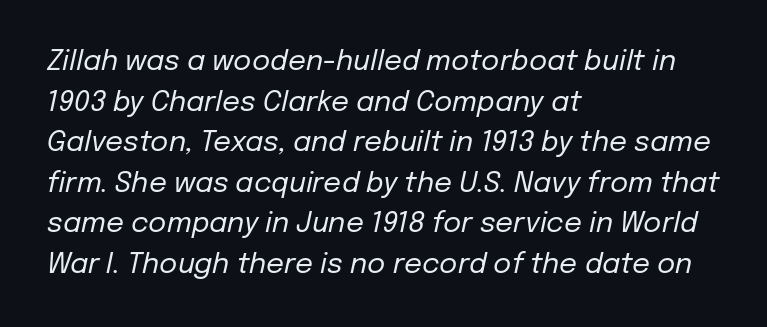
The image shows 28 px regular-weight type, italic (leaning right); set left-aligned, normal line spacing (1.45x), normal letter spacing, not underlined; low stroke contrast and a medium x-height.
